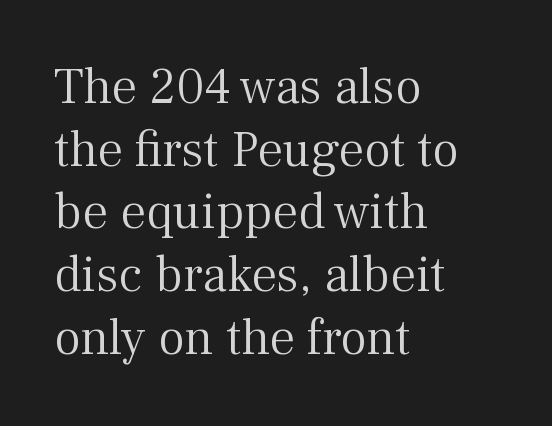
The font family rendered here belongs to the serif group. A light-to-regular cut is what we see here. Compared with a centered layout, this one pins lines to the left instead. The passage shown is typed in a proportional face where columns would drift. This sample uses plain, unmodified letter spacing. In terms of posture, this sample is upright.
